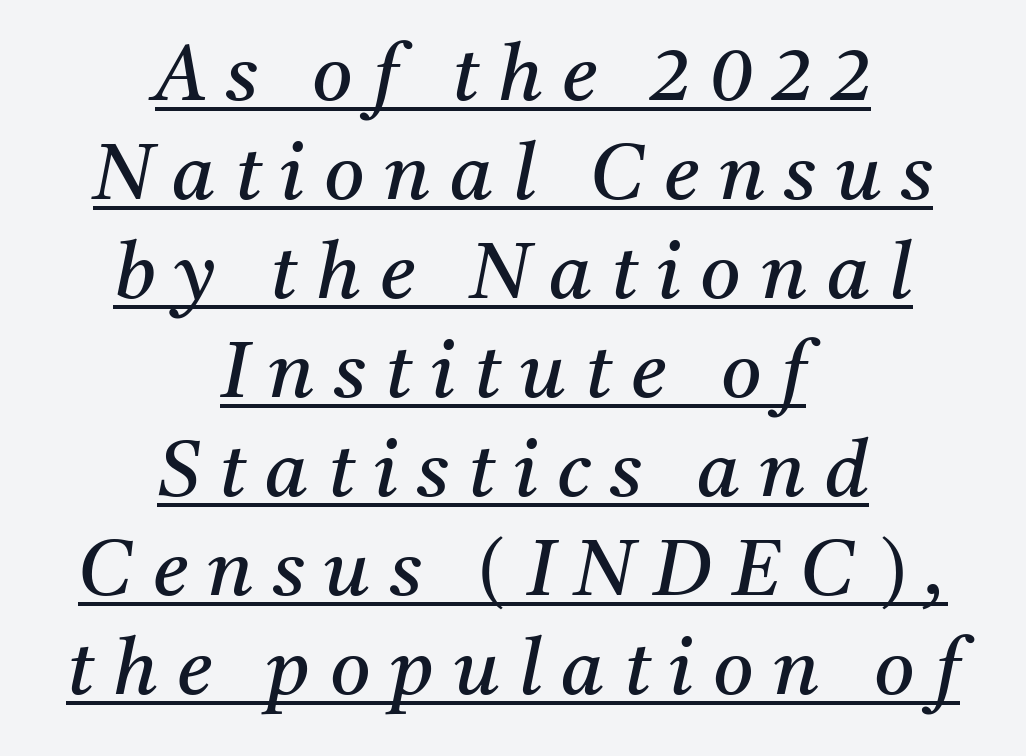
The image shows 78 px regular-weight serif type, italic (leaning right); set centered, normal line spacing (1.27x), unusually wide letter spacing (+0.25 em), underlined; medium stroke contrast and a medium x-height.
